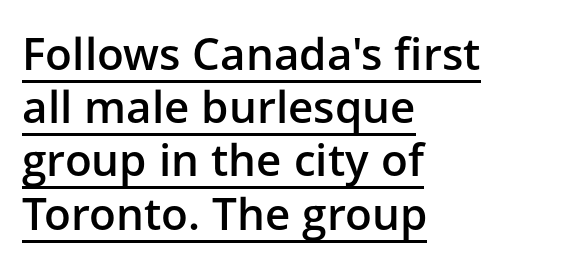
{"serif": "no", "italic": "no", "bold": "semi", "weight": "semibold", "width": "normal", "stroke_contrast": "low", "x_height": "medium", "monospaced": "no", "underline": "yes", "align": "left", "line_spacing_ratio": 1.21, "letter_spacing": "normal", "letter_spacing_em": 0.0, "glyph_px": 44}
